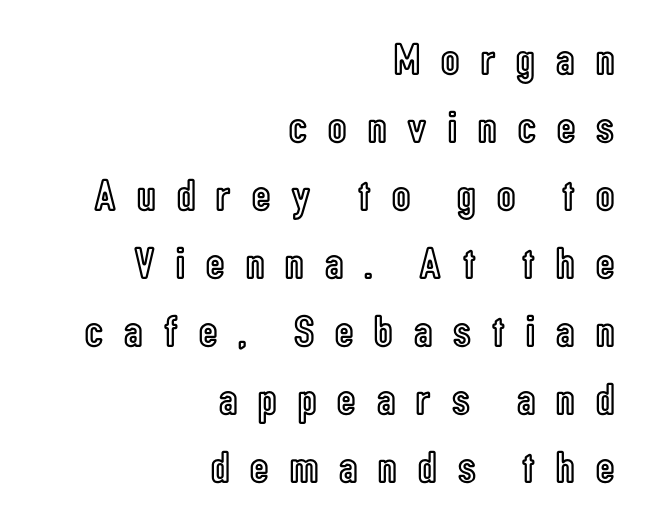
The letters advance in unequal steps, a hallmark of proportional type. The letters are spread apart with noticeably loose tracking. Every stem runs plumb, perpendicular to the baseline. Honestly, the row spacing looks completely unremarkable.
